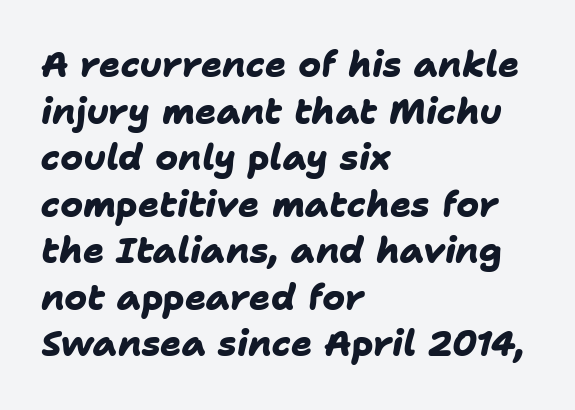
Q: Is the text bold? A: Yes.
Q: Is the typeface a serif or a sans-serif typeface? A: Sans-serif.
Q: Is the text underlined? A: No.
Q: How is the paragraph aligned? A: Left-aligned.
Q: Is the spacing between letters normal or unusually wide? A: Normal.
Q: Is the spacing between lines tight, normal or loose? A: Normal.
Q: Width (condensed, normal, or wide)? A: Normal.
Q: Stroke contrast? A: Low.
Q: x-height? A: Medium.
Q: Monospaced? A: No.
